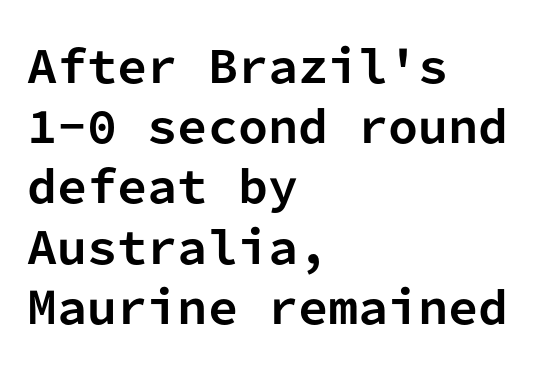
{"serif": "no", "italic": "no", "bold": "yes", "weight": "bold", "width": "normal", "stroke_contrast": "low", "x_height": "medium", "monospaced": "yes", "underline": "no", "align": "left", "line_spacing": "normal", "line_spacing_ratio": 1.4, "letter_spacing": "normal", "letter_spacing_em": 0.0, "glyph_px": 43}
